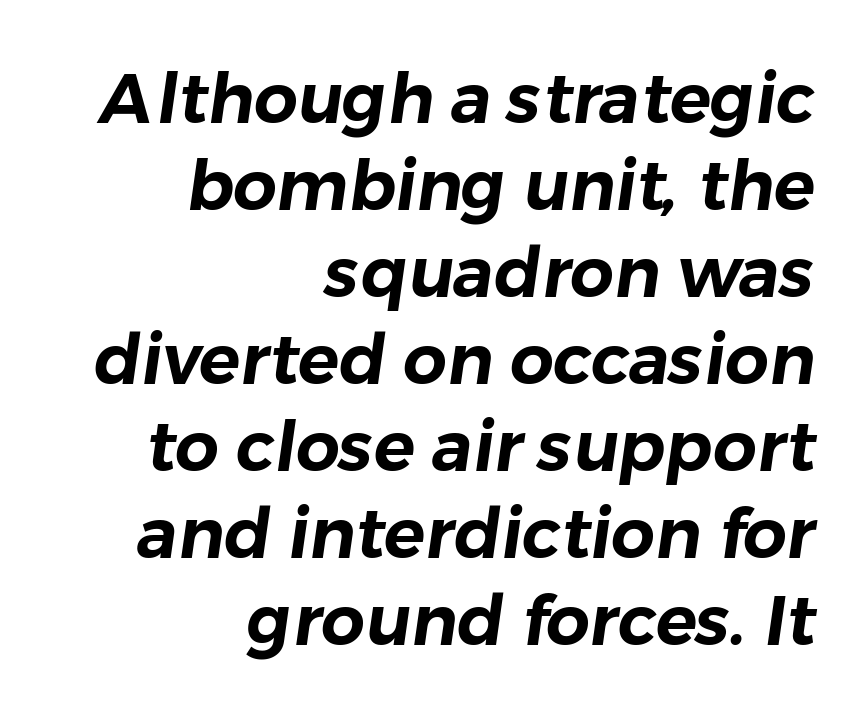
The image shows 69 px sans-serif type; set right-aligned, normal line spacing (1.26x), normal letter spacing, not underlined; low stroke contrast and a medium x-height.
